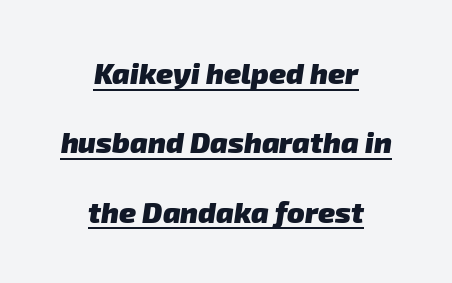
Q: Is the text bold? A: Yes.
Q: Is the typeface a serif or a sans-serif typeface? A: Sans-serif.
Q: Is the text underlined? A: Yes.
Q: How is the paragraph aligned? A: Centered.
Q: Is the spacing between letters normal or unusually wide? A: Normal.
Q: Is the spacing between lines tight, normal or loose? A: Loose.
Q: Width (condensed, normal, or wide)? A: Normal.
Q: Stroke contrast? A: Low.
Q: x-height? A: Medium.
Q: Monospaced? A: No.
